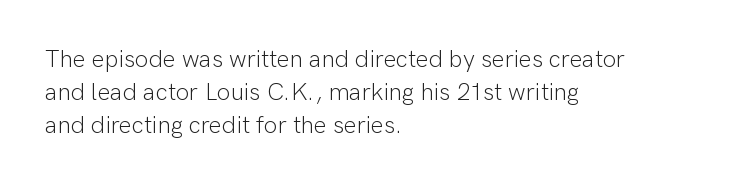
These lines stack with their left ends in a neat column. Letters rest on an invisible, unmarked baseline. The lines sit at an ordinary, default distance from one another. The type sits square on the baseline with zero lean. No letter is thick-stroked: the sample isn't bold. Default kerning and tracking; the words read as compact shapes.
